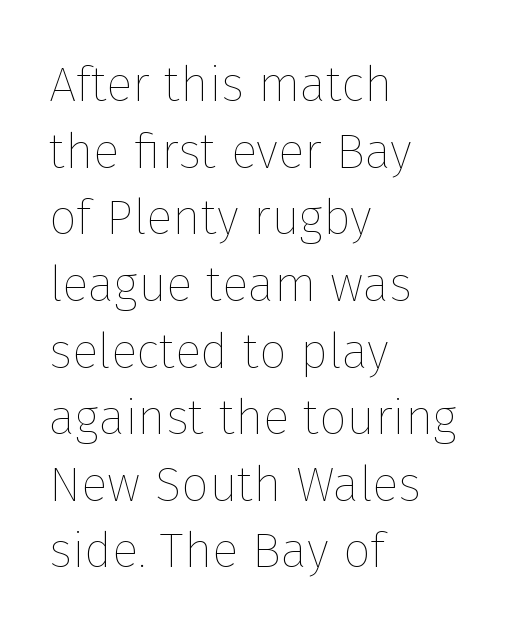
The image shows 49 px thin type, upright; set left-aligned, normal line spacing (1.36x), normal letter spacing, not underlined; low stroke contrast and a medium x-height.
